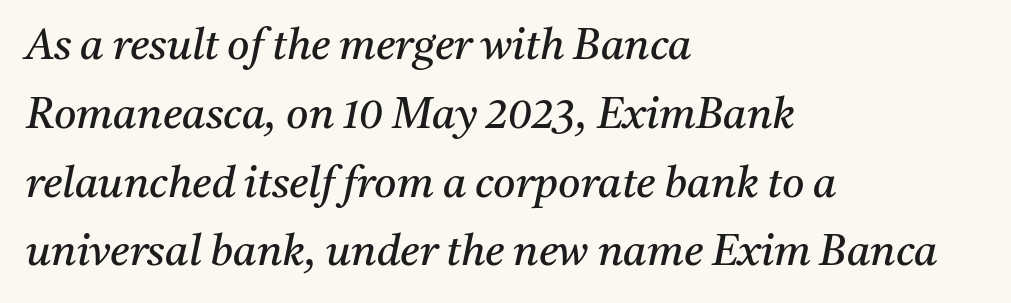
Q: Is the text bold? A: No.
Q: Is the text italic (slanted)? A: Yes, it leans right by about 11 degrees.
Q: Is the typeface a serif or a sans-serif typeface? A: Serif.
Q: Is the text underlined? A: No.
Q: How is the paragraph aligned? A: Left-aligned.
Q: Is the spacing between letters normal or unusually wide? A: Normal.
Q: Is the spacing between lines tight, normal or loose? A: Normal.
Q: Width (condensed, normal, or wide)? A: Normal.
Q: Stroke contrast? A: Medium.
Q: x-height? A: Medium.
Q: Monospaced? A: No.
